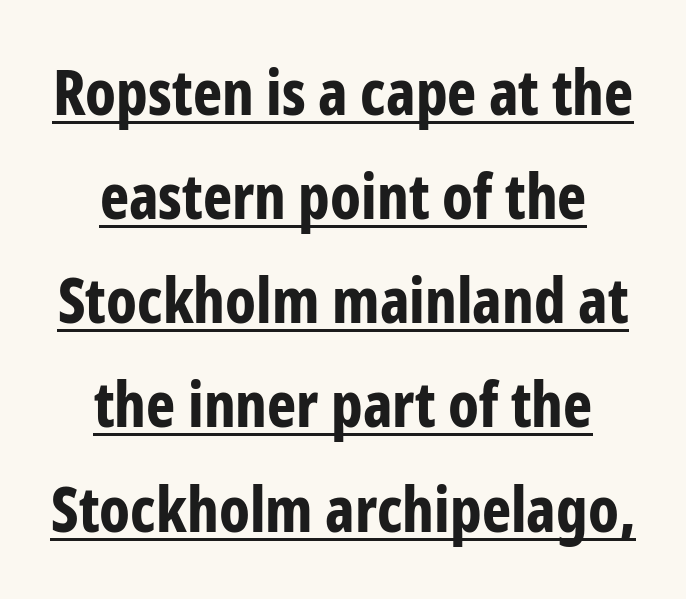
Q: Is the text bold? A: Yes.
Q: Is the text italic (slanted)? A: No, it is upright.
Q: Is the typeface a serif or a sans-serif typeface? A: Sans-serif.
Q: Is the text underlined? A: Yes.
Q: How is the paragraph aligned? A: Centered.
Q: Is the spacing between letters normal or unusually wide? A: Normal.
Q: Is the spacing between lines tight, normal or loose? A: Normal.
Q: Width (condensed, normal, or wide)? A: Condensed.
Q: Stroke contrast? A: Low.
Q: x-height? A: Medium.
Q: Monospaced? A: No.
